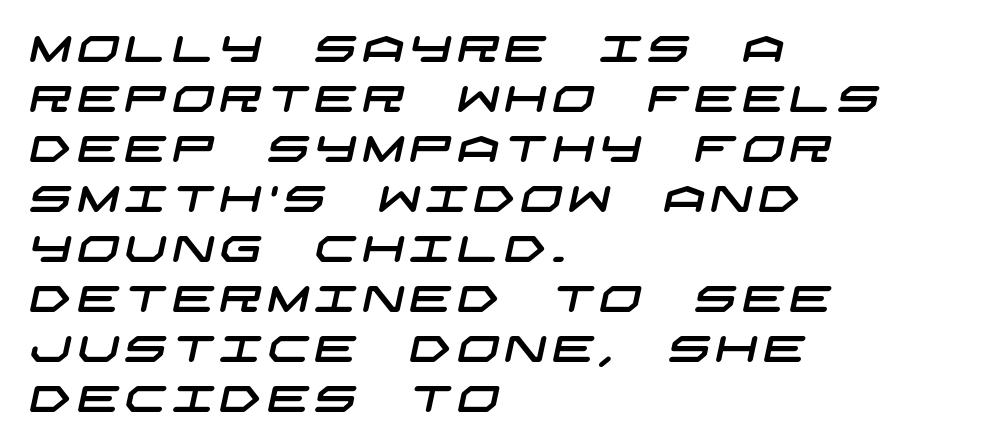
Q: Is the typeface a serif or a sans-serif typeface? A: Sans-serif.
Q: Is the text underlined? A: No.
Q: How is the paragraph aligned? A: Left-aligned.
Q: Is the spacing between lines tight, normal or loose? A: Normal.
Q: Width (condensed, normal, or wide)? A: Wide.
Q: Stroke contrast? A: Low.
Q: x-height? A: Large.
